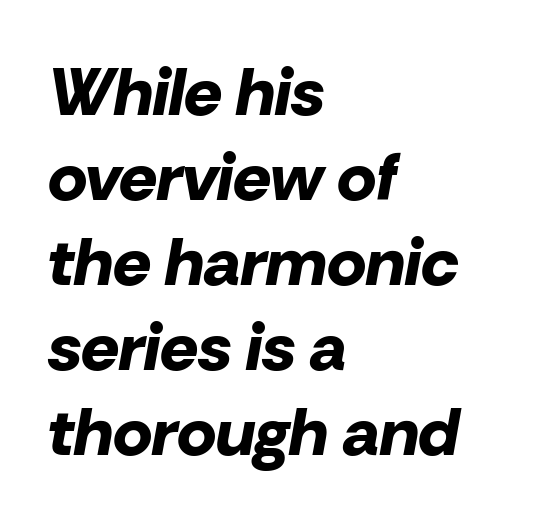
The image shows 67 px bold type, italic (leaning right); set left-aligned, normal line spacing (1.27x), normal letter spacing, not underlined; low stroke contrast and a medium x-height.
